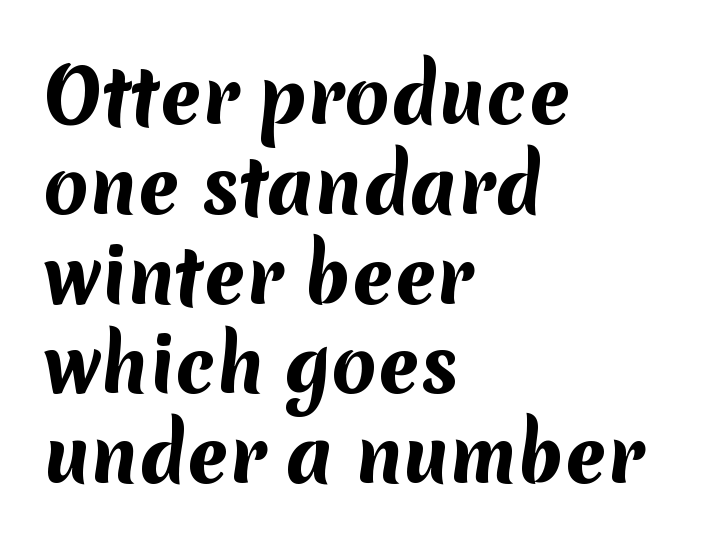
The image shows 73 px bold sans-serif type; set left-aligned, line spacing 1.23x, normal letter spacing, not underlined; medium stroke contrast and a medium x-height.
